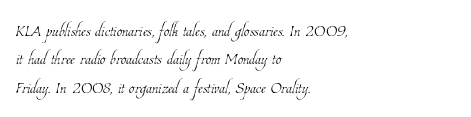
Students, note that the glyphs here touch the page at normal intervals. Leading: standard. The foot of each line stays bare and open. The typesetter chose a ragged-right arrangement here.
